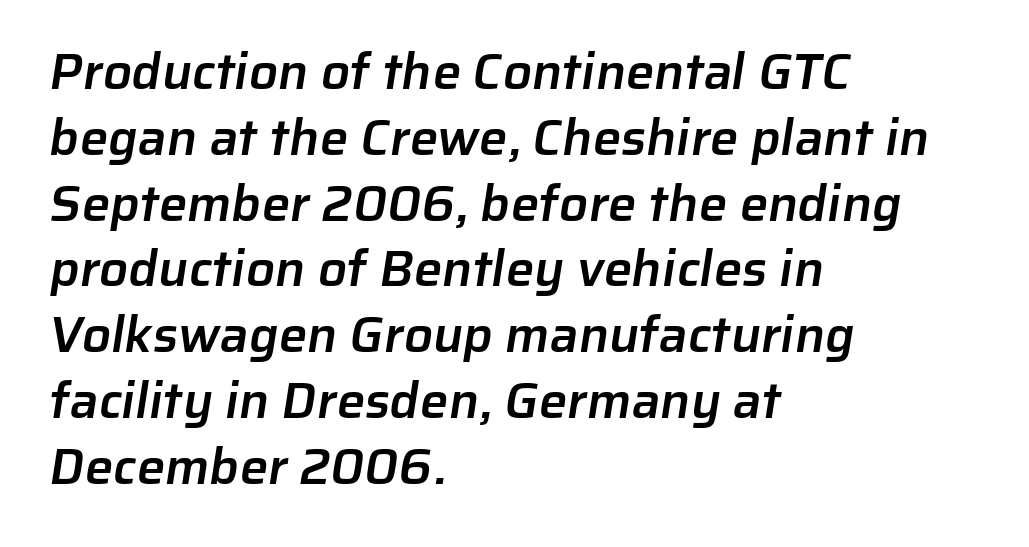
Q: Is the text bold? A: Semi-bold.
Q: Is the typeface a serif or a sans-serif typeface? A: Sans-serif.
Q: Is the text underlined? A: No.
Q: How is the paragraph aligned? A: Left-aligned.
Q: Is the spacing between letters normal or unusually wide? A: Normal.
Q: Is the spacing between lines tight, normal or loose? A: Normal.
Q: Width (condensed, normal, or wide)? A: Normal.
Q: Stroke contrast? A: Low.
Q: x-height? A: Medium.
Q: Monospaced? A: No.
